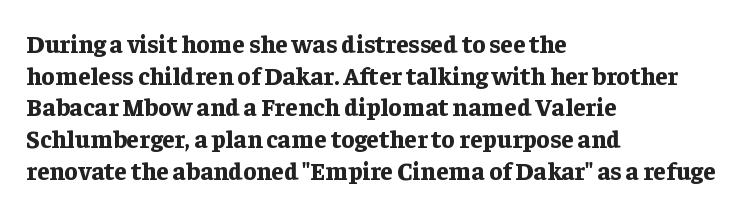
Q: Is the text bold? A: Yes.
Q: Is the text italic (slanted)? A: No, it is upright.
Q: Is the text underlined? A: No.
Q: How is the paragraph aligned? A: Left-aligned.
Q: Is the spacing between letters normal or unusually wide? A: Normal.
Q: Is the spacing between lines tight, normal or loose? A: Normal.
